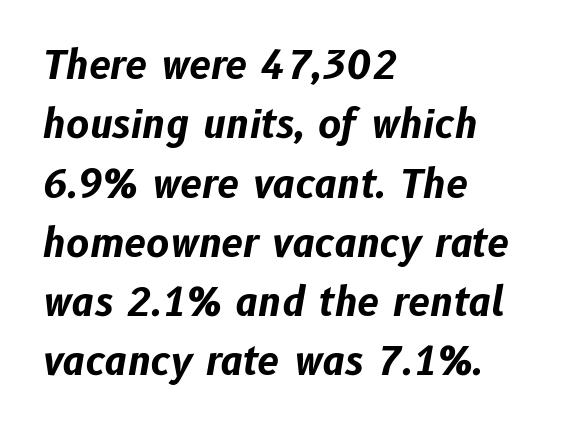
Notice how descenders clear the ascenders below comfortably — that's standard leading. Designer's note — italics engaged. Note the varied advance widths — an 'i' is clearly narrower than an 'm'. The letters are bold, with thick, heavy strokes. Has an underline been added? It has not. Reading down the block, your eye returns to a fixed left position each line.
